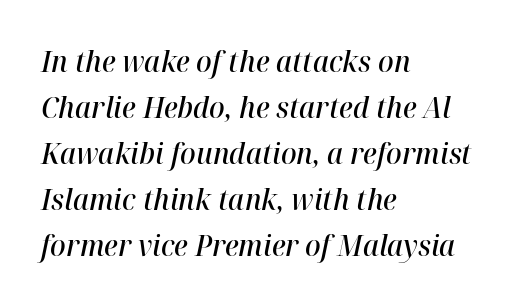
The image shows 29 px semibold type, italic (leaning right); set left-aligned, normal line spacing (1.59x), normal letter spacing, not underlined; high stroke contrast and a medium x-height.
